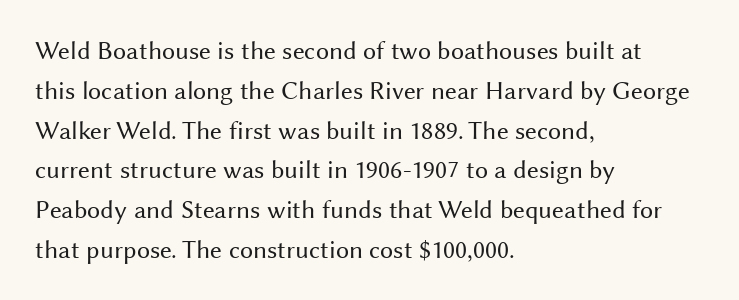
{"italic": "no", "bold": "no", "underline": "no", "align": "left", "line_spacing": "normal", "line_spacing_ratio": 1.53, "letter_spacing": "normal", "letter_spacing_em": 0.0, "glyph_px": 26}
